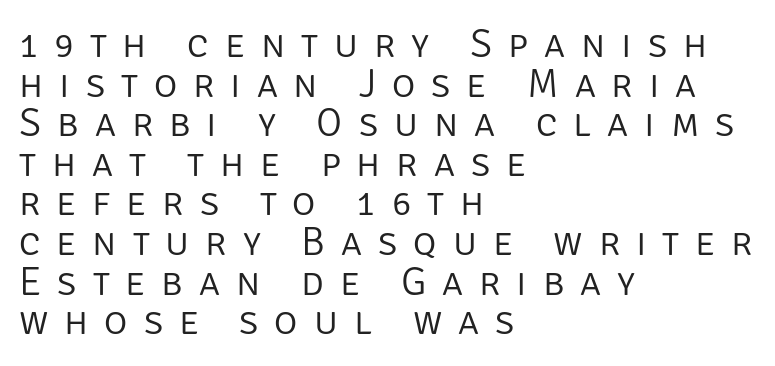
The image shows 40 px light sans-serif type, upright; set left-aligned, tight line spacing (0.99x), unusually wide letter spacing (+0.4 em), not underlined; low stroke contrast and a large x-height.
